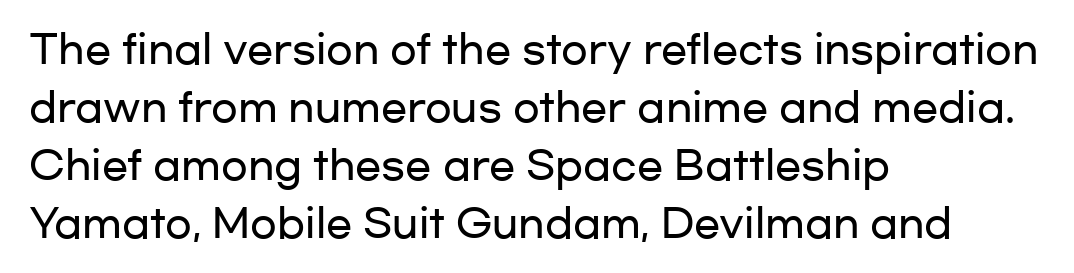
Q: Is the text italic (slanted)? A: No, it is upright.
Q: Is the typeface a serif or a sans-serif typeface? A: Sans-serif.
Q: Is the text underlined? A: No.
Q: How is the paragraph aligned? A: Left-aligned.
Q: Is the spacing between letters normal or unusually wide? A: Normal.
Q: Is the spacing between lines tight, normal or loose? A: Normal.
Q: Width (condensed, normal, or wide)? A: Wide.
Q: Stroke contrast? A: Low.
Q: x-height? A: Medium.
Q: Monospaced? A: No.
